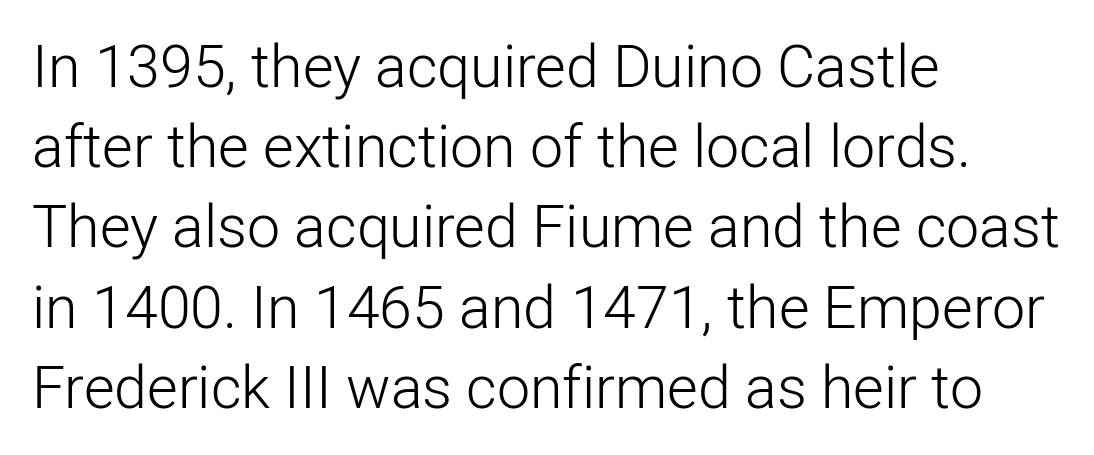
The image shows 59 px light sans-serif type, upright; set left-aligned, normal line spacing (1.36x), normal letter spacing, not underlined; low stroke contrast and a medium x-height.
